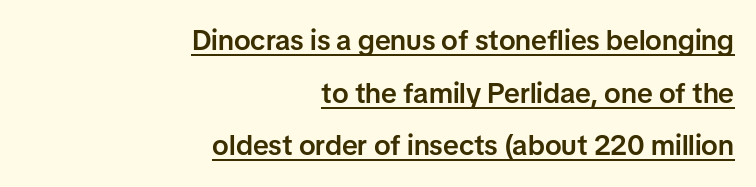
Q: Is the text bold? A: Semi-bold.
Q: Is the text italic (slanted)? A: No, it is upright.
Q: Is the typeface a serif or a sans-serif typeface? A: Sans-serif.
Q: Is the text underlined? A: Yes.
Q: How is the paragraph aligned? A: Right-aligned.
Q: Is the spacing between letters normal or unusually wide? A: Normal.
Q: Width (condensed, normal, or wide)? A: Normal.
Q: Stroke contrast? A: Low.
Q: x-height? A: Medium.
Q: Monospaced? A: No.
